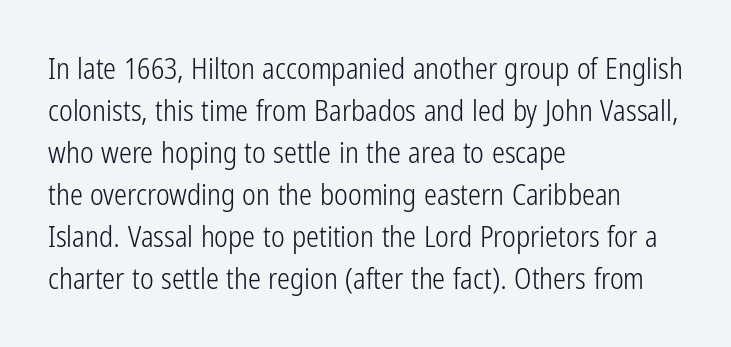
Q: Is the text bold? A: No.
Q: Is the text italic (slanted)? A: No, it is upright.
Q: Is the typeface a serif or a sans-serif typeface? A: Sans-serif.
Q: Is the text underlined? A: No.
Q: How is the paragraph aligned? A: Left-aligned.
Q: Is the spacing between letters normal or unusually wide? A: Normal.
Q: Is the spacing between lines tight, normal or loose? A: Normal.
Q: Width (condensed, normal, or wide)? A: Condensed.
Q: Stroke contrast? A: Low.
Q: x-height? A: Medium.
Q: Monospaced? A: No.
